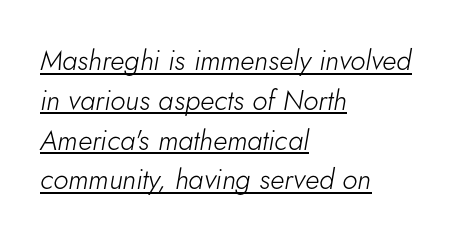
The image shows 28 px light type, italic (leaning right); set left-aligned, normal line spacing (1.42x), normal letter spacing, underlined; low stroke contrast and a small x-height.
